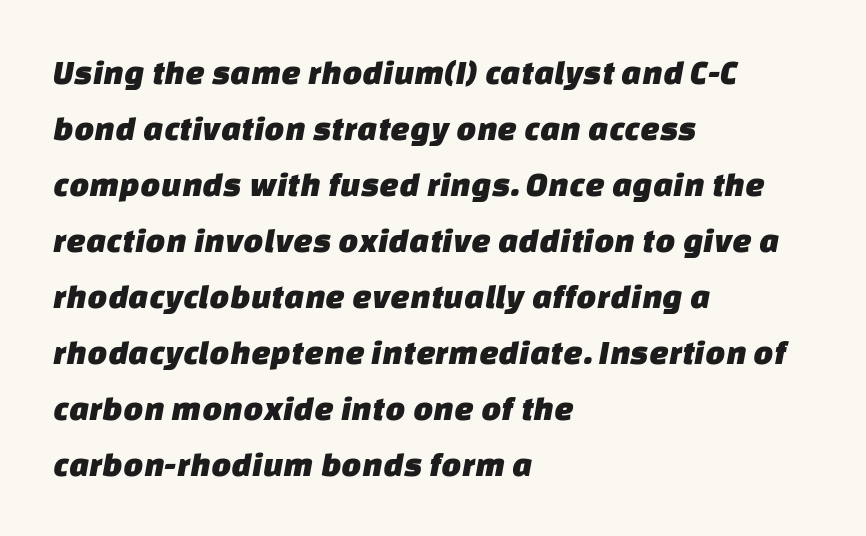
Q: Is the typeface a serif or a sans-serif typeface? A: Sans-serif.
Q: Is the text underlined? A: No.
Q: How is the paragraph aligned? A: Left-aligned.
Q: Is the spacing between letters normal or unusually wide? A: Normal.
Q: Is the spacing between lines tight, normal or loose? A: Normal.
Q: Width (condensed, normal, or wide)? A: Normal.
Q: Stroke contrast? A: Low.
Q: x-height? A: Large.
Q: Monospaced? A: No.
